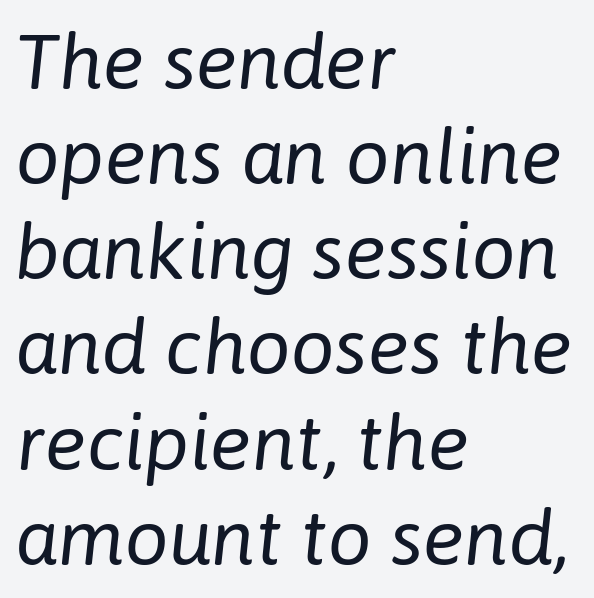
{"italic": "yes", "lean": "right", "slant_degrees": 6, "bold": "no", "weight": "regular", "width": "normal", "stroke_contrast": "low", "x_height": "medium", "monospaced": "no", "underline": "no", "align": "left", "line_spacing_ratio": 1.22, "letter_spacing": "normal", "letter_spacing_em": 0.0, "glyph_px": 78}
